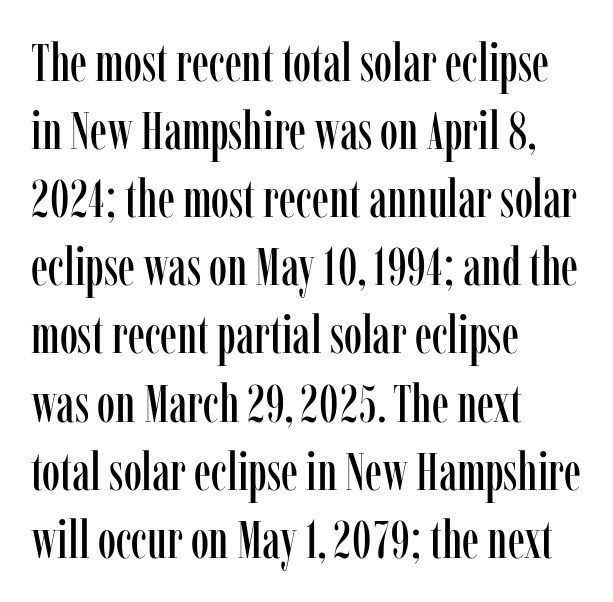
Notice how the passage keeps a crisp vertical edge on the left only. Typographically, this falls in the serif category. Decoration check: the copy has no underline. The line texture is even and compact thanks to regular tracking.
